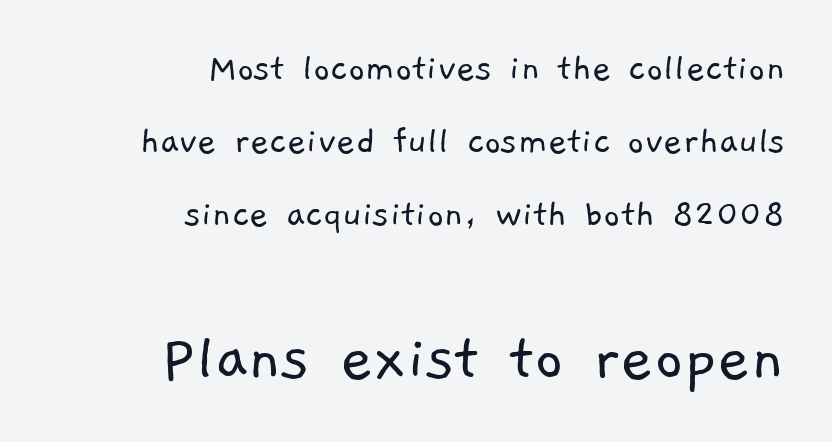
The image shows 71 px light sans-serif type; set right-aligned, line spacing 1.78x, normal letter spacing, not underlined; the second (bottom) block is 1.73x larger; low stroke contrast and a medium x-height.
